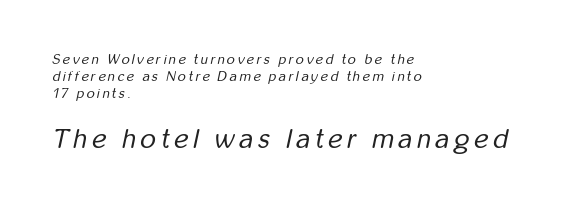
Q: Is the text bold? A: No.
Q: Is the text italic (slanted)? A: Yes, it leans right by about 12 degrees.
Q: Is the text underlined? A: No.
Q: How is the paragraph aligned? A: Left-aligned.
Q: Which block of text is set in a larger size, the first (top) or the second (bottom)? A: The second (bottom) one.
